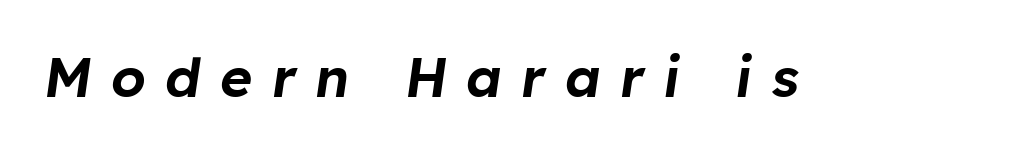
{"italic": "yes", "lean": "right", "slant_degrees": 8, "width": "normal", "stroke_contrast": "low", "x_height": "medium", "monospaced": "no", "underline": "no", "letter_spacing": "wide", "letter_spacing_em": 0.35, "glyph_px": 55}
